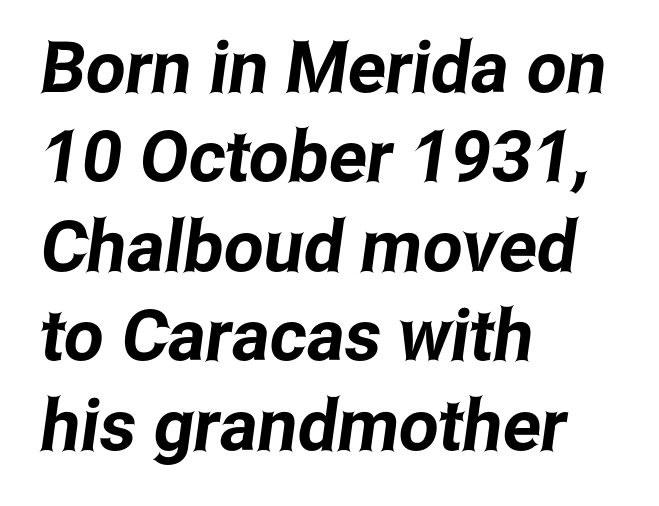
Q: Is the typeface a serif or a sans-serif typeface? A: Sans-serif.
Q: Is the text underlined? A: No.
Q: How is the paragraph aligned? A: Left-aligned.
Q: Is the spacing between letters normal or unusually wide? A: Normal.
Q: Is the spacing between lines tight, normal or loose? A: Normal.
Q: Width (condensed, normal, or wide)? A: Condensed.
Q: Stroke contrast? A: Low.
Q: x-height? A: Medium.
Q: Monospaced? A: No.
